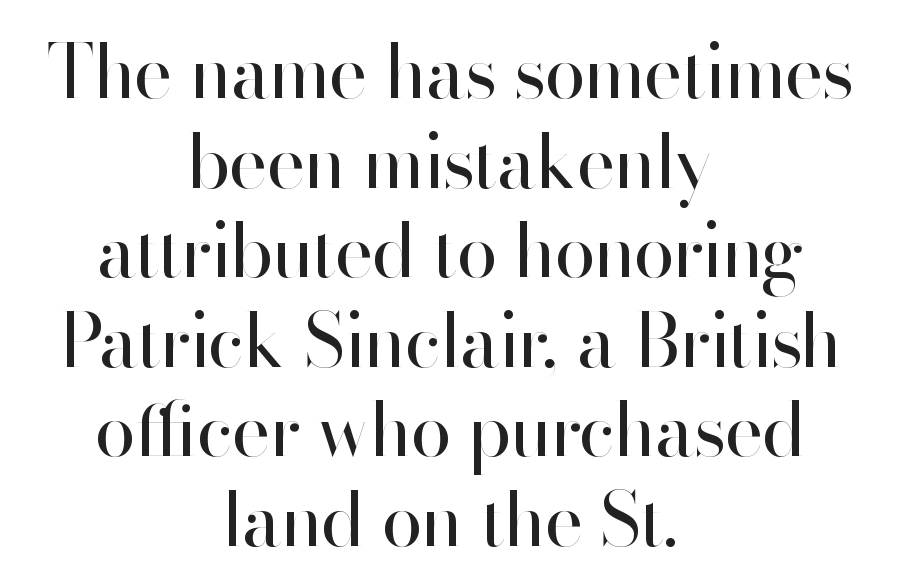
The image shows 74 px regular-weight sans-serif type, upright; set centered, line spacing 1.21x, normal letter spacing, not underlined; high stroke contrast and a small x-height.
